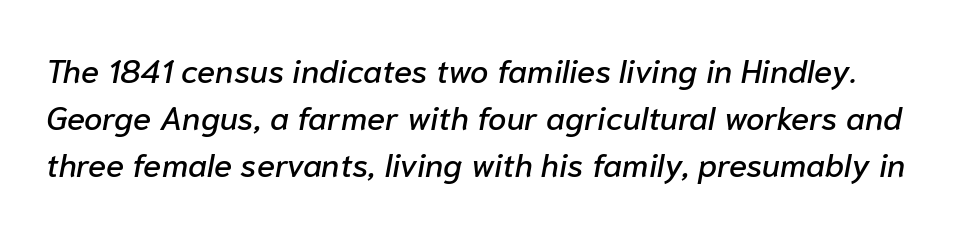
A bare baseline throughout the passage. Evenly set lines give the paragraph a standard silhouette. The rendering applies a slant to the glyphs. Varying glyph widths throughout — classic text-font behaviour. What stands out about the letter spacing? Nothing — it is the standard amount.
